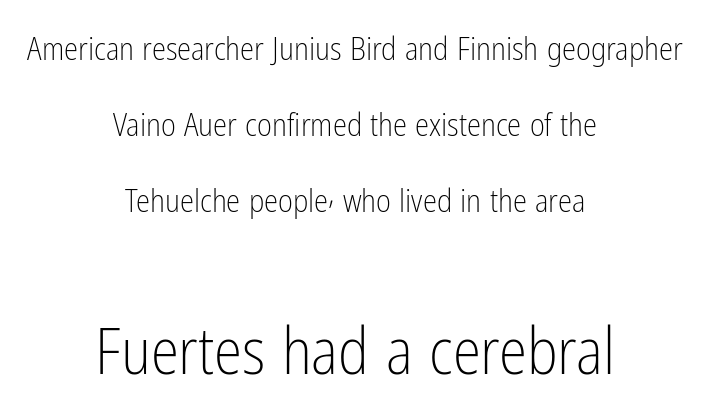
{"serif": "no", "italic": "no", "bold": "no", "weight": "light", "width": "condensed", "stroke_contrast": "low", "x_height": "medium", "monospaced": "no", "underline": "no", "align": "center", "line_spacing": "loose", "line_spacing_ratio": 2.38, "letter_spacing": "normal", "letter_spacing_em": 0.0, "larger_block": "second", "size_ratio": 2.0, "glyph_px": 64}
